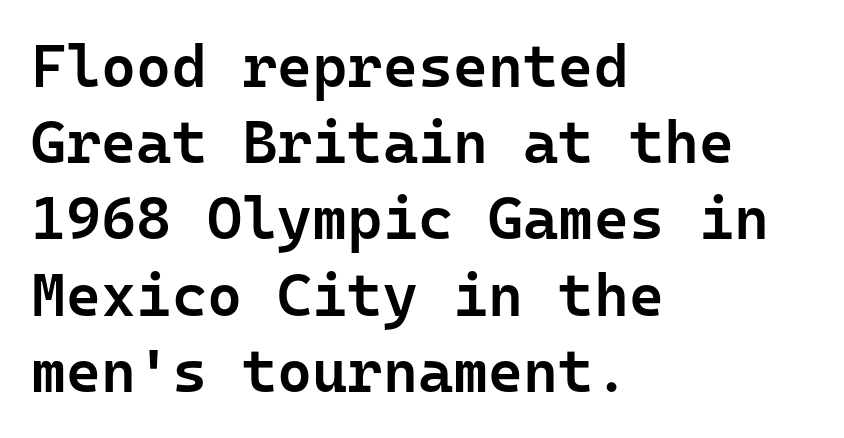
Q: Is the text bold? A: Semi-bold.
Q: Is the text italic (slanted)? A: No, it is upright.
Q: Is the typeface a serif or a sans-serif typeface? A: Sans-serif.
Q: Is the text underlined? A: No.
Q: How is the paragraph aligned? A: Left-aligned.
Q: Is the spacing between letters normal or unusually wide? A: Normal.
Q: Is the spacing between lines tight, normal or loose? A: Normal.
Q: Width (condensed, normal, or wide)? A: Normal.
Q: Stroke contrast? A: Low.
Q: x-height? A: Medium.
Q: Monospaced? A: Yes.
